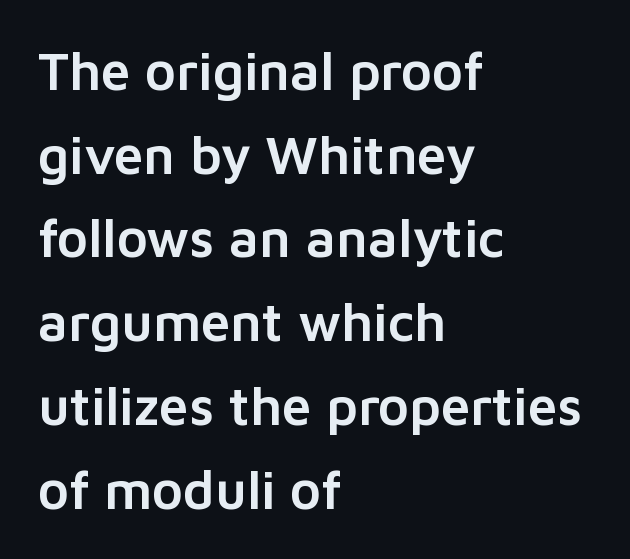
The line texture is even and compact thanks to regular tracking. The lines are quadded left. The lettering holds an erect, upright posture throughout. Regarding leading, the lines here are spaced in the standard way. These lines are rendered in a variable-pitch font.
